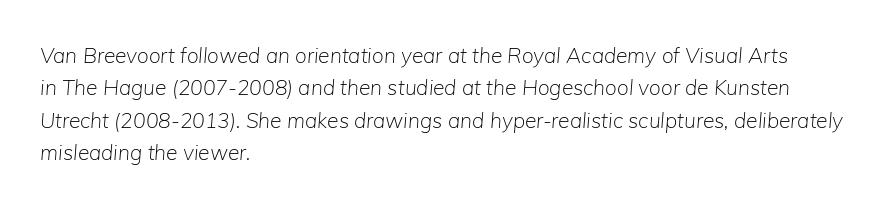
{"italic": "yes", "lean": "right", "slant_degrees": 5, "bold": "no", "underline": "no", "align": "left", "line_spacing": "normal", "line_spacing_ratio": 1.54, "letter_spacing": "normal", "letter_spacing_em": 0.0, "glyph_px": 21}
